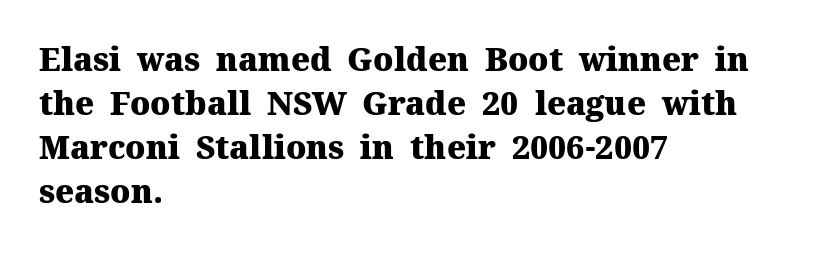
Does the leading feel generous? No, just average. This sample uses plain, unmodified letter spacing. These lines were composed using upright roman letters. Heavy, bold letterforms.
